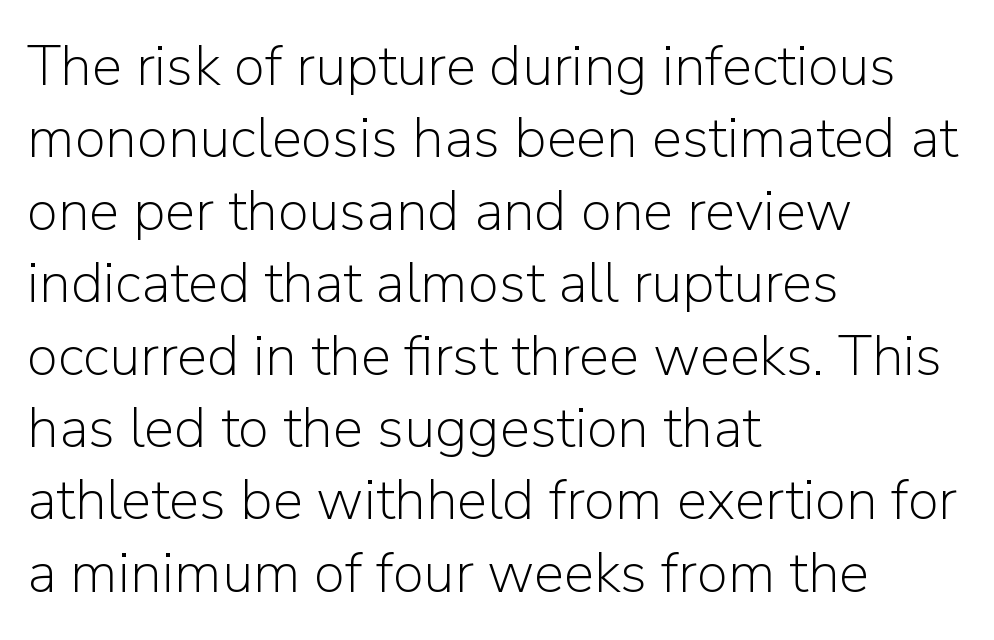
{"serif": "no", "italic": "no", "bold": "no", "weight": "light", "width": "normal", "stroke_contrast": "low", "x_height": "medium", "monospaced": "no", "underline": "no", "align": "left", "line_spacing": "normal", "line_spacing_ratio": 1.27, "letter_spacing": "normal", "letter_spacing_em": 0.0, "glyph_px": 57}
